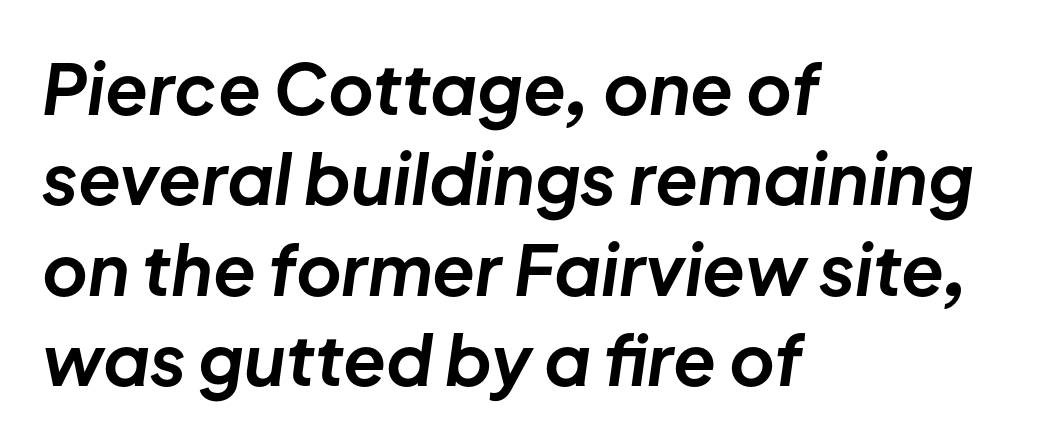
The image shows 70 px bold type, italic (leaning right); set left-aligned, normal line spacing (1.29x), normal letter spacing, not underlined; low stroke contrast and a medium x-height.
